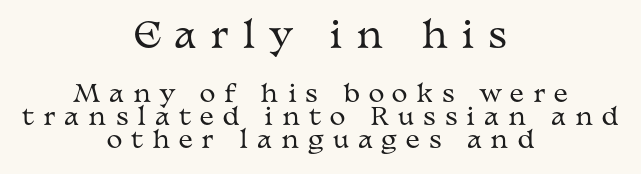
Q: Is the text bold? A: No.
Q: Is the text italic (slanted)? A: No, it is upright.
Q: Is the typeface a serif or a sans-serif typeface? A: Serif.
Q: Is the text underlined? A: No.
Q: How is the paragraph aligned? A: Centered.
Q: Is the spacing between letters normal or unusually wide? A: Unusually wide.
Q: Is the spacing between lines tight, normal or loose? A: Tight.
Q: Which block of text is set in a larger size, the first (top) or the second (bottom)? A: The first (top) one.
Q: Width (condensed, normal, or wide)? A: Wide.
Q: Stroke contrast? A: Medium.
Q: x-height? A: Medium.
Q: Monospaced? A: No.
